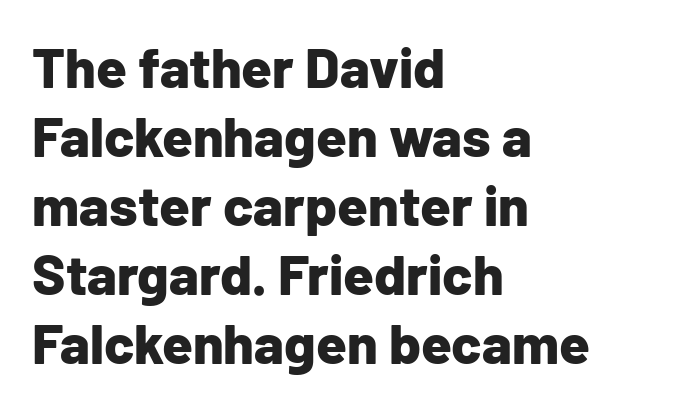
Emphasis by weight is at full strength: bold. Each letter's strokes conclude bluntly, with no projecting serifs. Character widths vary here, with narrow letters taking less room than wide ones. Does extra space separate the letters? No, they use regular spacing. Ascenders rise straight up at ninety degrees. Where is the straight margin? On the left.
